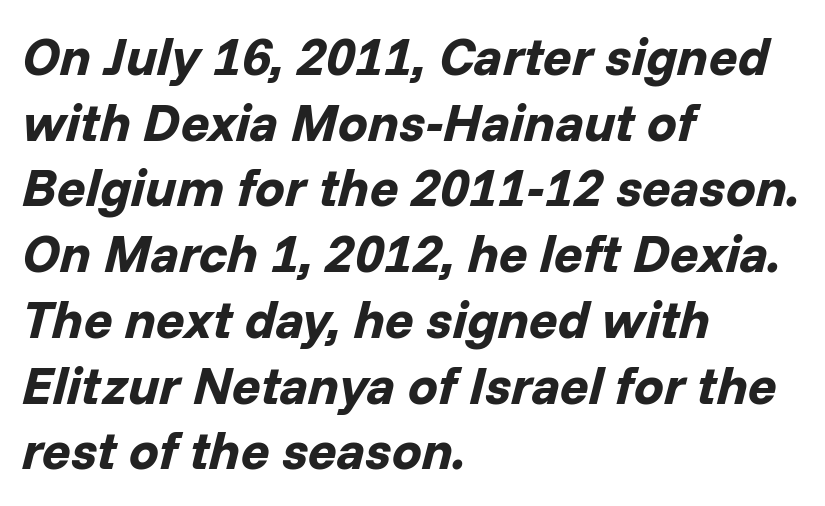
Q: Is the text bold? A: Yes.
Q: Is the text italic (slanted)? A: Yes, it leans right by about 14 degrees.
Q: Is the text underlined? A: No.
Q: How is the paragraph aligned? A: Left-aligned.
Q: Is the spacing between letters normal or unusually wide? A: Normal.
Q: Width (condensed, normal, or wide)? A: Normal.
Q: Stroke contrast? A: Low.
Q: x-height? A: Medium.
Q: Monospaced? A: No.
